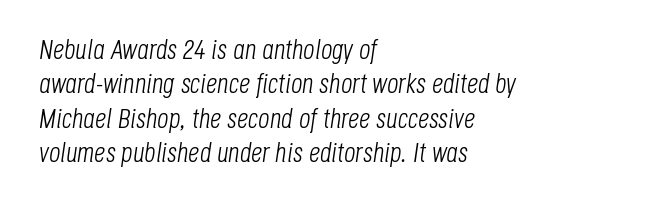
The area under the type is left untouched. A student would call this left alignment; a typographer would say flush left, rag right. Italic: yes, the glyphs are oblique. Between one letter and the next there's only the usual sliver of space. This sample has the flowing, uneven cadence of proportional lettering.
